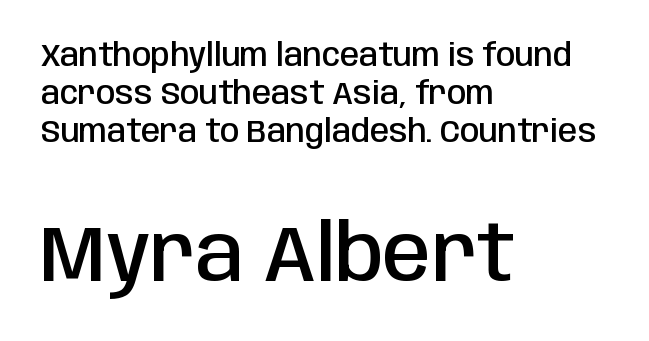
The image shows 78 px semibold, condensed sans-serif type, upright; set left-aligned, line spacing 1.23x, normal letter spacing, not underlined; the second (bottom) block is 2.52x larger; low stroke contrast and a large x-height.
